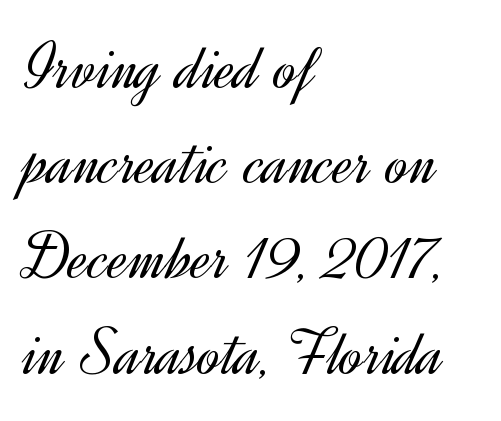
{"serif": "no", "bold": "no", "weight": "light", "width": "normal", "x_height": "small", "monospaced": "no", "underline": "no", "align": "left", "line_spacing": "normal", "line_spacing_ratio": 1.38, "letter_spacing": "normal", "letter_spacing_em": 0.0, "glyph_px": 69}
